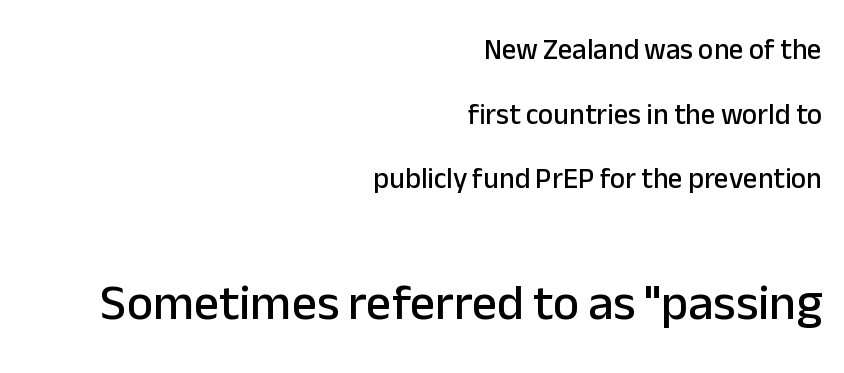
{"serif": "no", "italic": "no", "width": "normal", "stroke_contrast": "low", "x_height": "medium", "monospaced": "no", "underline": "no", "align": "right", "line_spacing": "loose", "line_spacing_ratio": 2.23, "letter_spacing": "normal", "letter_spacing_em": 0.0, "larger_block": "second", "size_ratio": 1.72, "glyph_px": 50}
